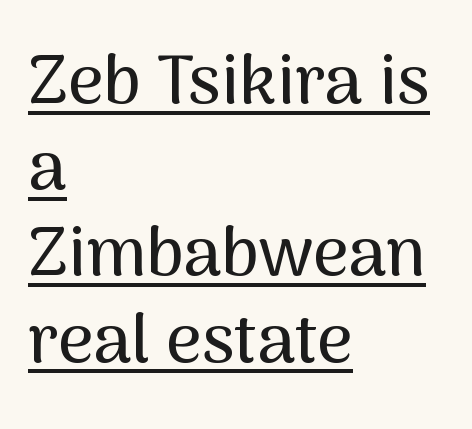
{"serif": "no", "italic": "no", "width": "normal", "stroke_contrast": "medium", "x_height": "medium", "monospaced": "no", "underline": "yes", "align": "left", "line_spacing": "normal", "line_spacing_ratio": 1.25, "letter_spacing": "normal", "letter_spacing_em": 0.0, "glyph_px": 69}
